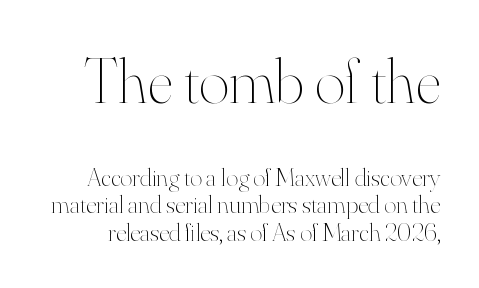
{"italic": "no", "bold": "no", "weight": "thin", "width": "normal", "stroke_contrast": "high", "x_height": "small", "monospaced": "no", "underline": "no", "line_spacing": "tight", "line_spacing_ratio": 1.06, "letter_spacing": "normal", "letter_spacing_em": 0.0, "larger_block": "first", "size_ratio": 2.5, "glyph_px": 65}
